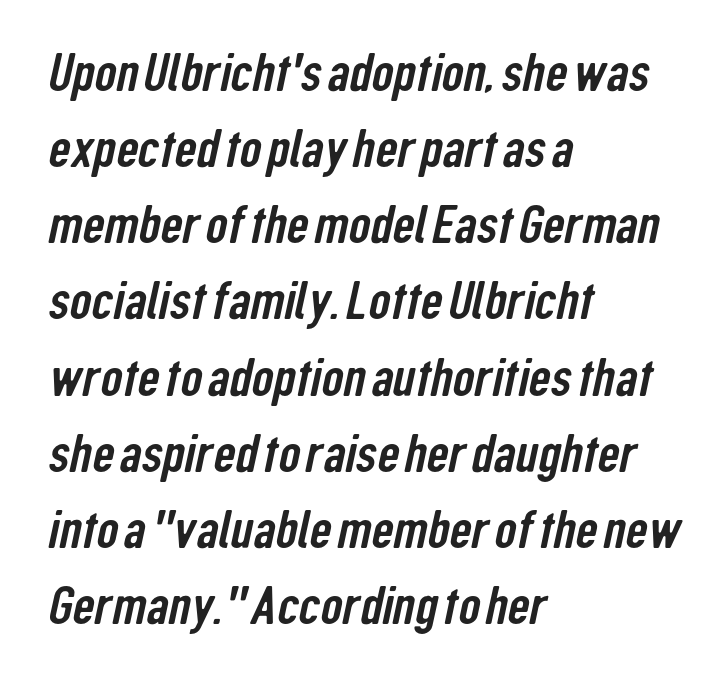
The image shows 54 px condensed sans-serif type; set left-aligned, normal line spacing (1.41x), normal letter spacing, not underlined; low stroke contrast and a medium x-height.
